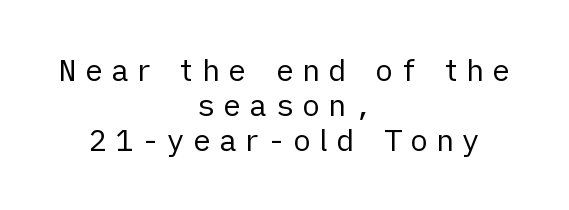
Does the copy run flush right? No — it is centered line by line. The specimen reads as upright at a glance. The passage shown has open, widely tracked lettering throughout. Compared with a typical body face, this is equally light or lighter still. This rendering employs a face without finishing strokes, i.e., a sans-serif. Each letter keeps its own natural width here, so spacing adapts to shape.
